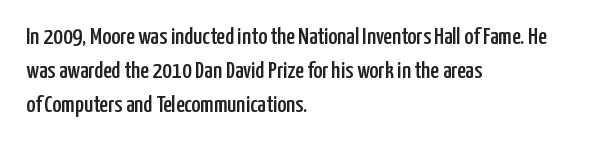
Q: Is the text italic (slanted)? A: No, it is upright.
Q: Is the text underlined? A: No.
Q: How is the paragraph aligned? A: Left-aligned.
Q: Is the spacing between letters normal or unusually wide? A: Normal.
Q: Is the spacing between lines tight, normal or loose? A: Normal.
